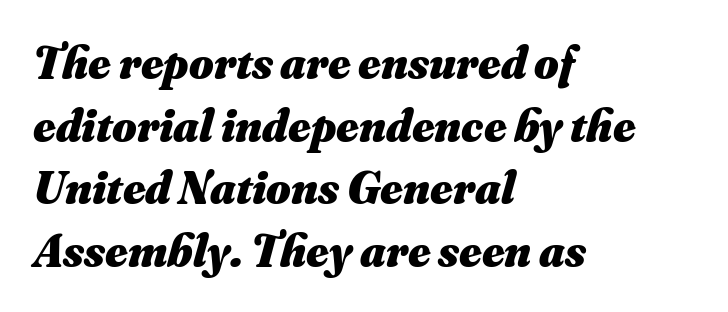
{"italic": "yes", "lean": "right", "slant_degrees": 16, "bold": "yes", "weight": "heavy", "width": "normal", "stroke_contrast": "medium", "x_height": "small", "monospaced": "no", "underline": "no", "align": "left", "line_spacing": "normal", "line_spacing_ratio": 1.33, "letter_spacing": "normal", "letter_spacing_em": 0.0, "glyph_px": 47}
